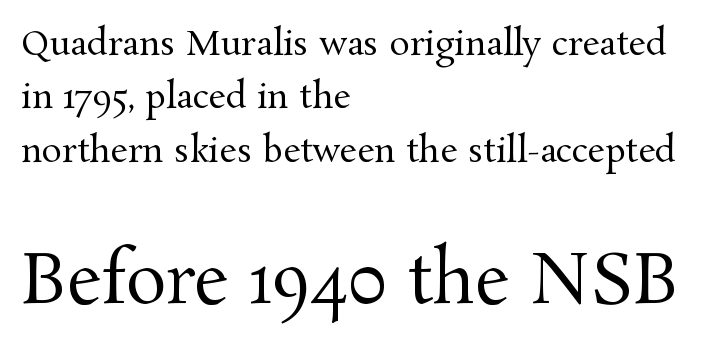
Type style note: has serifs. Short and long lines alike share a common starting point at left. The lower block of text is set noticeably larger than the block above it. Type without underlining. Characters remain perfectly vertical along every line.
